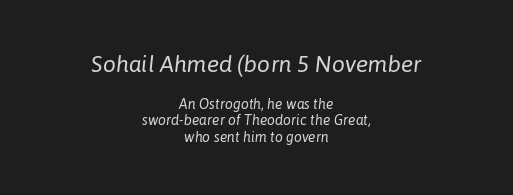
Q: Is the text bold? A: No.
Q: Is the text italic (slanted)? A: Yes, it leans right by about 6 degrees.
Q: Is the text underlined? A: No.
Q: How is the paragraph aligned? A: Centered.
Q: Is the spacing between letters normal or unusually wide? A: Normal.
Q: Which block of text is set in a larger size, the first (top) or the second (bottom)? A: The first (top) one.
